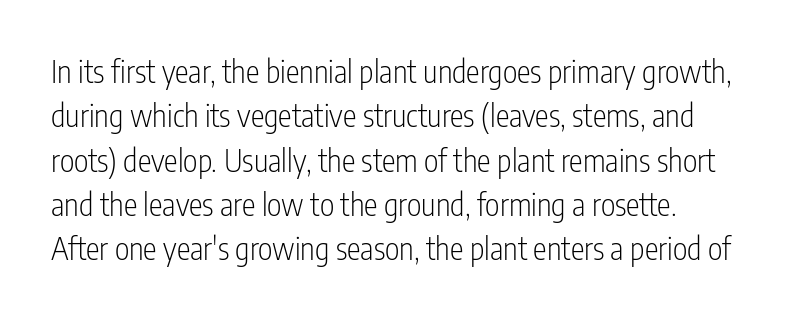
Q: Is the text bold? A: No.
Q: Is the text italic (slanted)? A: No, it is upright.
Q: Is the typeface a serif or a sans-serif typeface? A: Sans-serif.
Q: Is the text underlined? A: No.
Q: How is the paragraph aligned? A: Left-aligned.
Q: Is the spacing between letters normal or unusually wide? A: Normal.
Q: Is the spacing between lines tight, normal or loose? A: Normal.
Q: Width (condensed, normal, or wide)? A: Condensed.
Q: Stroke contrast? A: Low.
Q: x-height? A: Medium.
Q: Monospaced? A: No.
